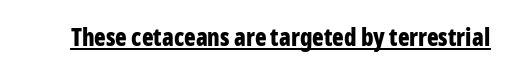
{"italic": "no", "bold": "yes", "underline": "yes", "letter_spacing": "normal", "letter_spacing_em": 0.0, "glyph_px": 24}
